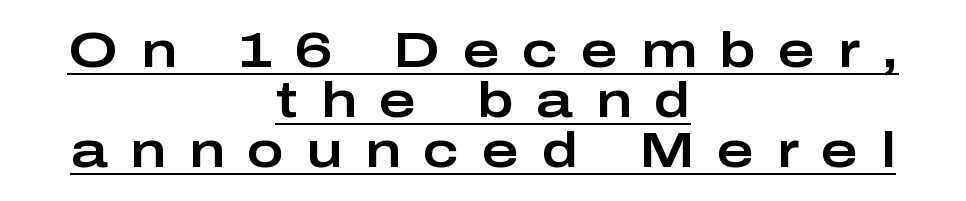
{"serif": "no", "italic": "no", "width": "wide", "stroke_contrast": "low", "x_height": "medium", "monospaced": "no", "underline": "yes", "align": "center", "line_spacing": "tight", "line_spacing_ratio": 1.0, "letter_spacing": "wide", "letter_spacing_em": 0.45, "glyph_px": 50}
